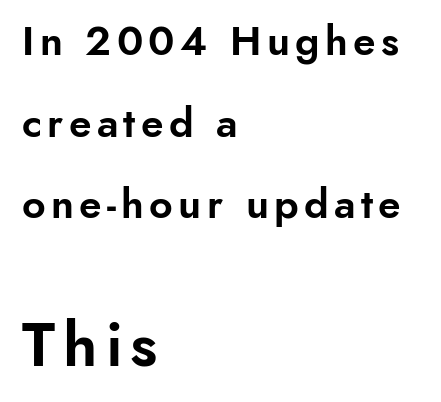
Typeset ragged right — the left edge is the straight one. A clean baseline with only descenders dipping below it. Stroke terminals: plain, sans-serif. Quick note: interline space is abundant. Posture: vertical.
